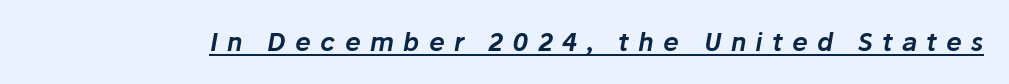
Students, observe the line beneath the letters — that is underlining. Substantial extra tracking has been applied to these lines. The typography opts for an oblique posture over an upright one.
